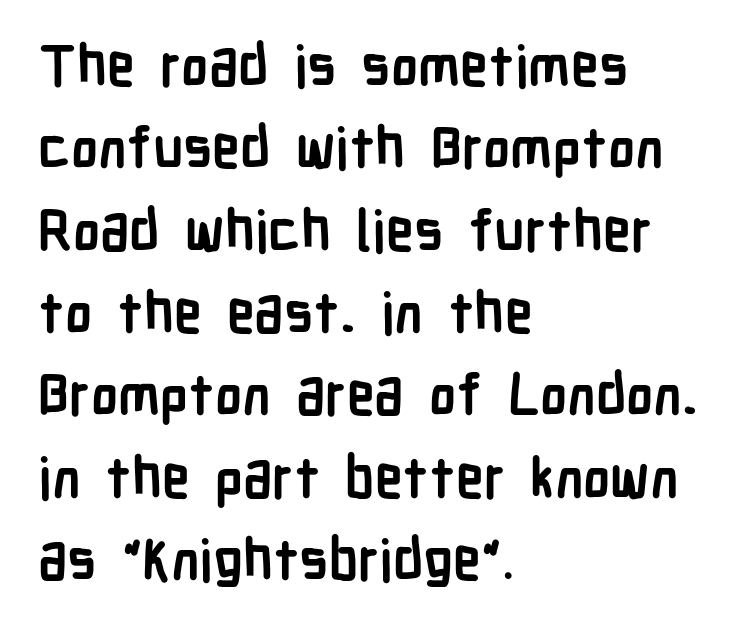
{"serif": "no", "italic": "no", "bold": "yes", "weight": "semibold", "width": "condensed", "stroke_contrast": "low", "x_height": "medium", "monospaced": "no", "underline": "no", "align": "left", "line_spacing": "normal", "line_spacing_ratio": 1.47, "letter_spacing": "normal", "letter_spacing_em": 0.0, "glyph_px": 56}
